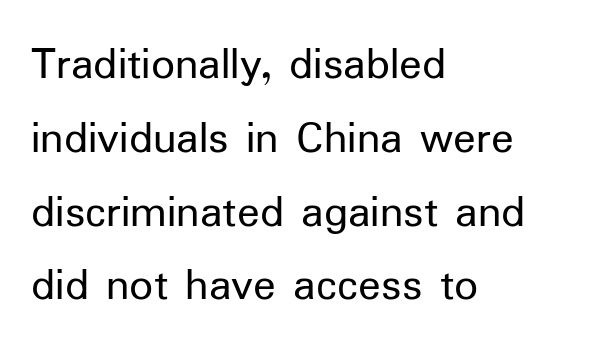
{"serif": "no", "italic": "no", "bold": "no", "weight": "regular", "width": "normal", "stroke_contrast": "low", "x_height": "medium", "monospaced": "no", "underline": "no", "align": "left", "line_spacing": "normal", "line_spacing_ratio": 1.57, "letter_spacing": "normal", "letter_spacing_em": 0.0, "glyph_px": 47}
